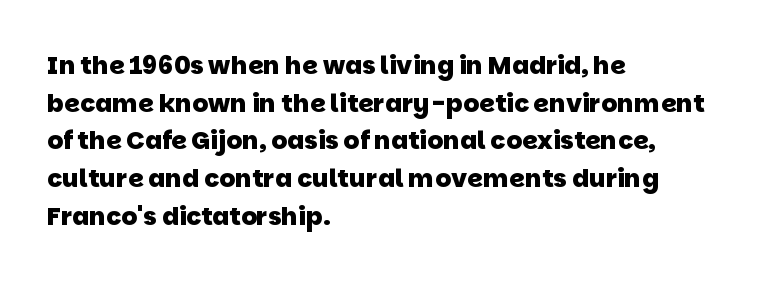
Q: Is the text bold? A: Yes.
Q: Is the text underlined? A: No.
Q: How is the paragraph aligned? A: Left-aligned.
Q: Is the spacing between letters normal or unusually wide? A: Normal.
Q: Is the spacing between lines tight, normal or loose? A: Normal.
